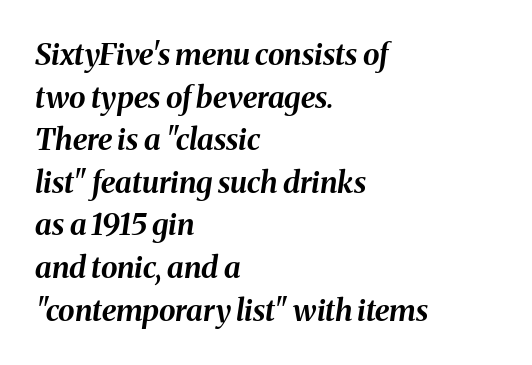
Q: Is the text bold? A: Yes.
Q: Is the text italic (slanted)? A: Yes, it leans right by about 8 degrees.
Q: Is the text underlined? A: No.
Q: How is the paragraph aligned? A: Left-aligned.
Q: Is the spacing between letters normal or unusually wide? A: Normal.
Q: Is the spacing between lines tight, normal or loose? A: Normal.
Q: Width (condensed, normal, or wide)? A: Normal.
Q: Stroke contrast? A: Medium.
Q: x-height? A: Medium.
Q: Monospaced? A: No.
